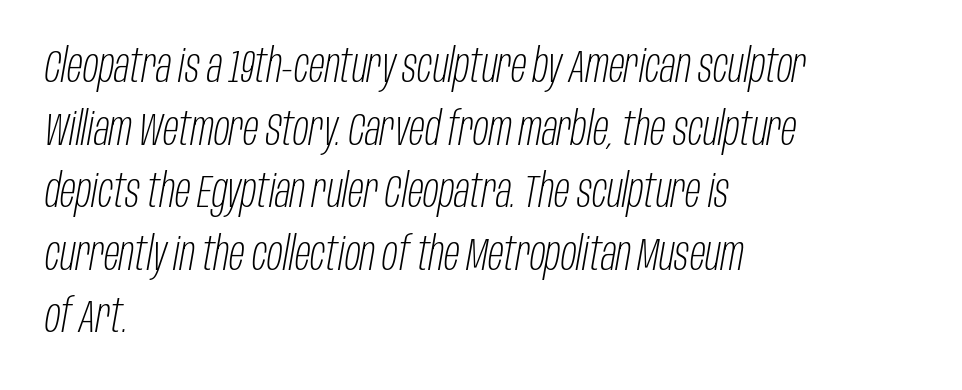
The image shows 46 px light, condensed type, italic (leaning right); set left-aligned, normal line spacing (1.36x), normal letter spacing, not underlined; low stroke contrast and a large x-height.
